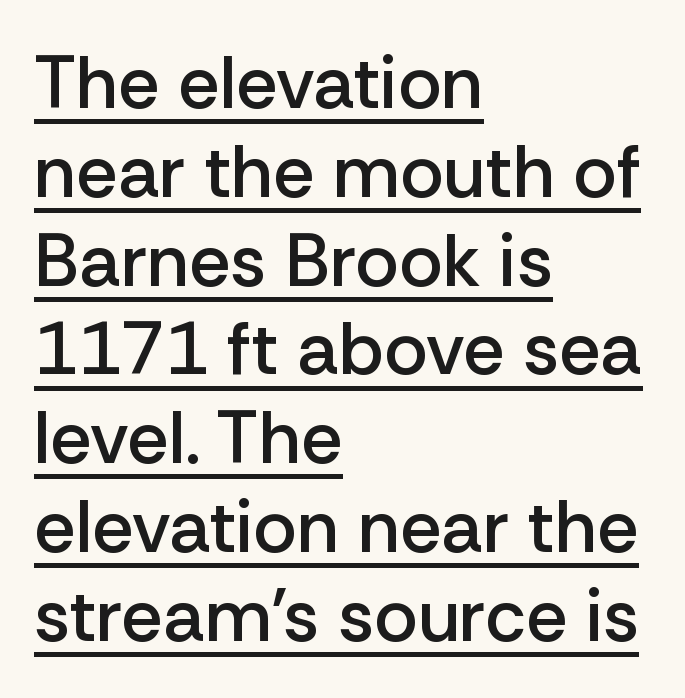
The image shows 74 px semibold sans-serif type, upright; set left-aligned, line spacing 1.2x, normal letter spacing, underlined; low stroke contrast and a medium x-height.
